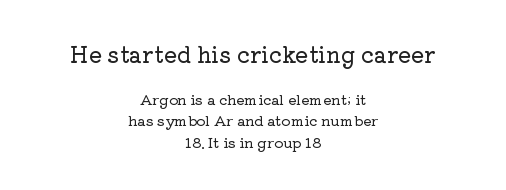
The image shows 22 px text type, upright; set centered, normal line spacing (1.52x), normal letter spacing, not underlined; the first (top) block is 1.57x larger.
